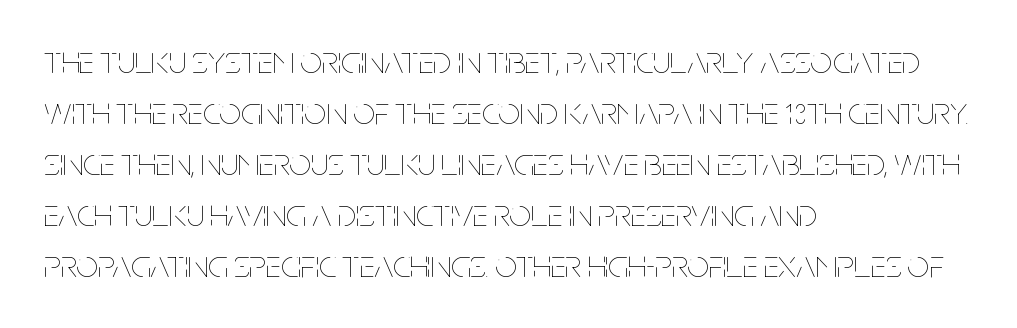
Spacing between characters is what you'd get straight out of the box. Does the leading feel generous? No, just average. Is this a fixed-width face? No — the glyphs have proportional, varying widths. Every character sits straight up, as roman type does. No chunkiness to these letters — they're not bold.
